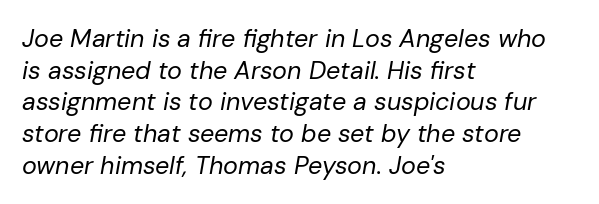
Q: Is the text bold? A: No.
Q: Is the text italic (slanted)? A: Yes, it leans right by about 10 degrees.
Q: Is the text underlined? A: No.
Q: How is the paragraph aligned? A: Left-aligned.
Q: Is the spacing between letters normal or unusually wide? A: Normal.
Q: Is the spacing between lines tight, normal or loose? A: Normal.
